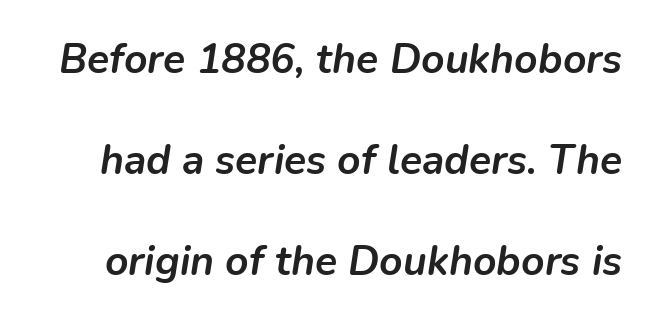
The image shows 41 px semibold type, italic (leaning right); set loose line spacing (2.46x), normal letter spacing, not underlined; low stroke contrast and a medium x-height.
